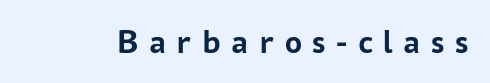
The image shows 34 px semibold sans-serif type, upright; set unusually wide letter spacing (+0.31 em), not underlined; low stroke contrast and a medium x-height.
